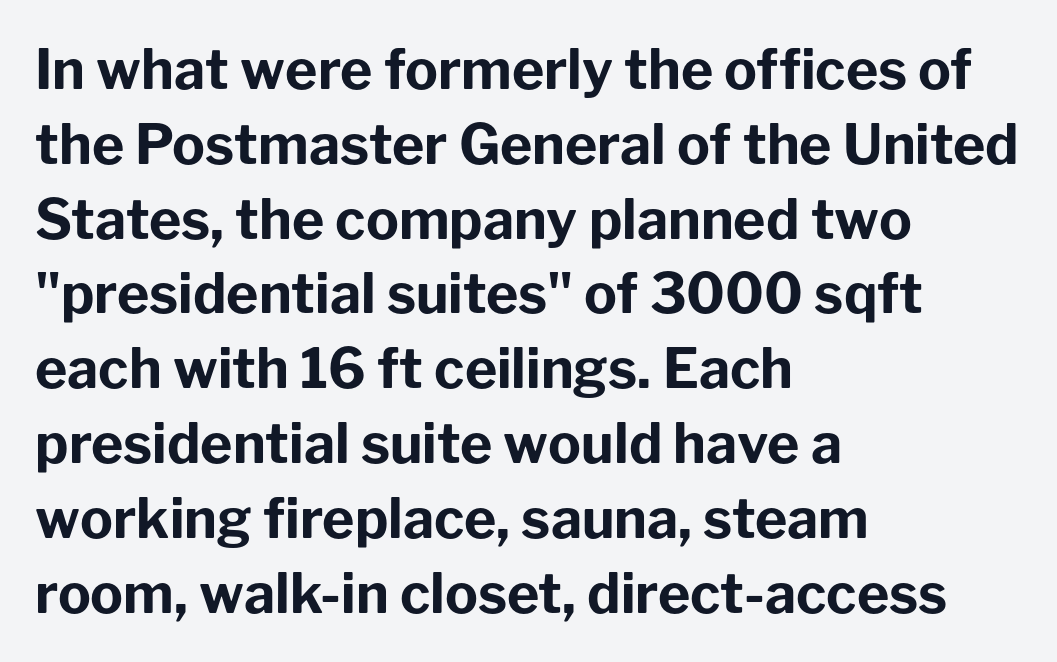
Is this a fixed-width face? No — the glyphs have proportional, varying widths. As a designer I'd log this as weight 700, bold. This is the regular roman posture of the typeface. Whoever set this chose a conventional vertical rhythm.
